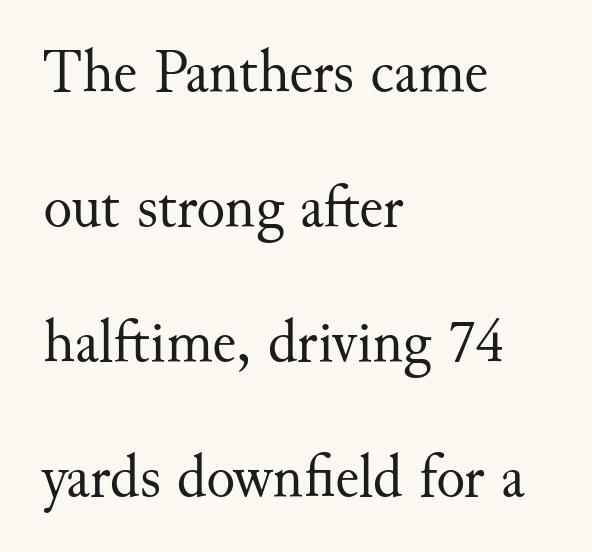
Is this a fixed-width face? No — the glyphs have proportional, varying widths. A typesetter would label this face a serif. Descenders hang freely into open space. When letters stand straight like this, we call the style roman or upright. Vertical stems look standard width or narrower in stroke. Look at the tracking — it's just the regular setting, nothing added.
